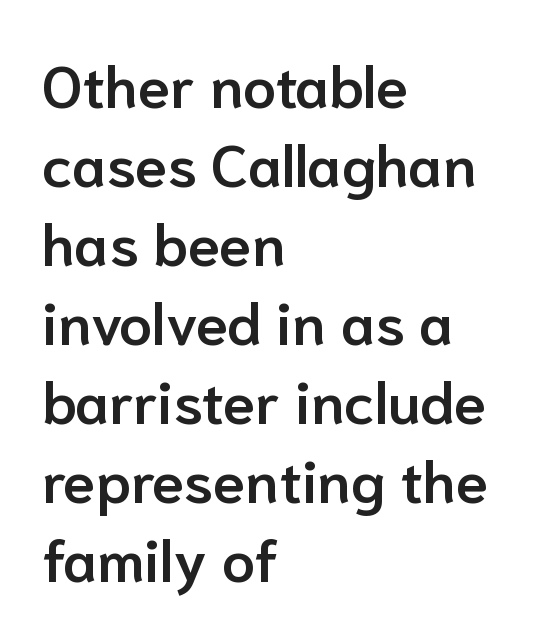
The image shows 59 px semibold sans-serif type, upright; set left-aligned, normal line spacing (1.34x), normal letter spacing, not underlined; low stroke contrast and a medium x-height.
